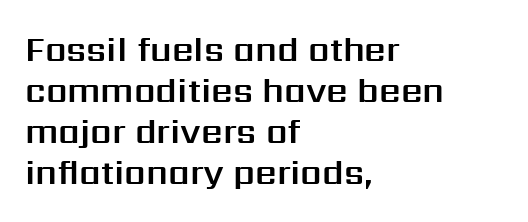
Character widths vary here, with narrow letters taking less room than wide ones. The face used here is a sans, in the tradition of grotesques and geometrics. Tall strokes in this sample are plumb rather than angled. Students, note that the glyphs here touch the page at normal intervals. The strip under each line holds only bare page. A classic flush-left, rag-right setting is used for this passage.
